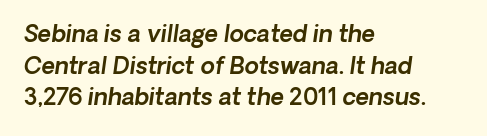
Horizontal alignment here is leftward, the default for most running prose. The line texture is even and compact thanks to regular tracking. Whoever set this chose a conventional vertical rhythm. Any mark beneath the type? The region is blank.
